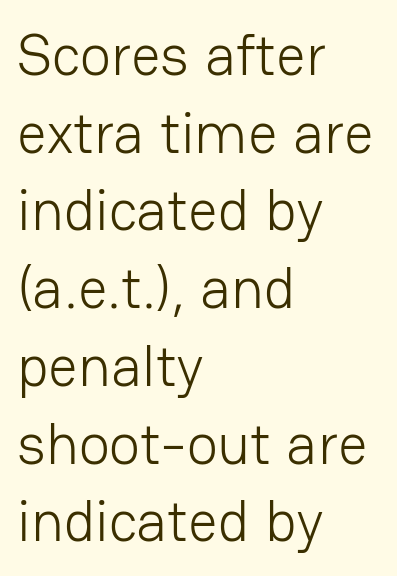
Q: Is the text bold? A: No.
Q: Is the text italic (slanted)? A: No, it is upright.
Q: Is the typeface a serif or a sans-serif typeface? A: Sans-serif.
Q: Is the text underlined? A: No.
Q: How is the paragraph aligned? A: Left-aligned.
Q: Is the spacing between letters normal or unusually wide? A: Normal.
Q: Is the spacing between lines tight, normal or loose? A: Normal.
Q: Width (condensed, normal, or wide)? A: Normal.
Q: Stroke contrast? A: Low.
Q: x-height? A: Medium.
Q: Monospaced? A: No.
